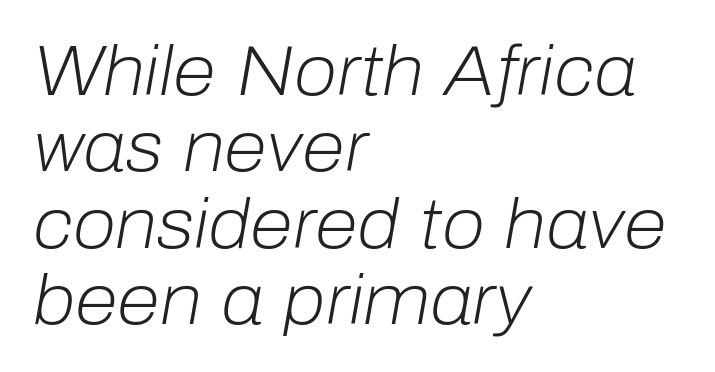
Q: Is the text bold? A: No.
Q: Is the text italic (slanted)? A: Yes, it leans right by about 10 degrees.
Q: Is the text underlined? A: No.
Q: How is the paragraph aligned? A: Left-aligned.
Q: Is the spacing between letters normal or unusually wide? A: Normal.
Q: Is the spacing between lines tight, normal or loose? A: Tight.
Q: Width (condensed, normal, or wide)? A: Normal.
Q: Stroke contrast? A: Low.
Q: x-height? A: Medium.
Q: Monospaced? A: No.
